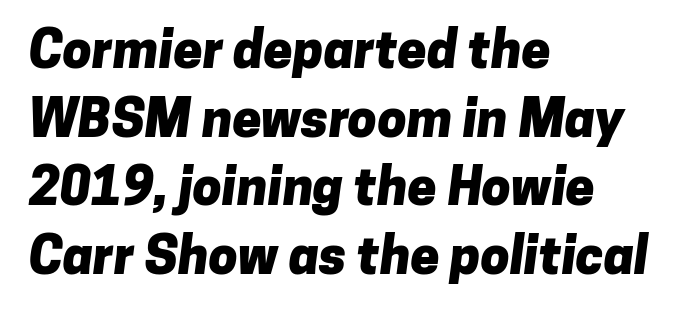
{"serif": "no", "bold": "yes", "weight": "heavy", "width": "normal", "stroke_contrast": "low", "x_height": "medium", "monospaced": "no", "underline": "no", "align": "left", "line_spacing": "normal", "line_spacing_ratio": 1.32, "letter_spacing": "normal", "letter_spacing_em": 0.0, "glyph_px": 52}
